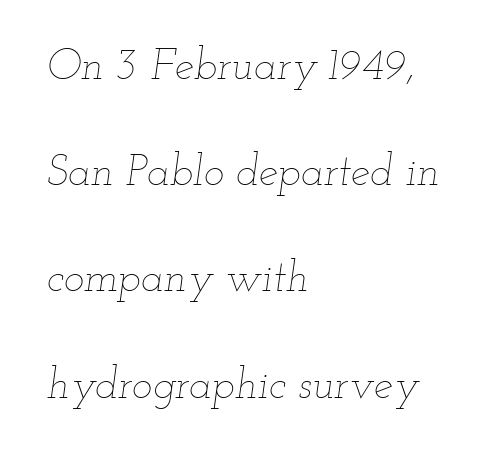
{"italic": "yes", "lean": "right", "slant_degrees": 12, "bold": "no", "weight": "thin", "width": "wide", "stroke_contrast": "low", "x_height": "small", "monospaced": "no", "underline": "no", "align": "left", "line_spacing": "loose", "line_spacing_ratio": 2.47, "letter_spacing": "normal", "letter_spacing_em": 0.0, "glyph_px": 43}
